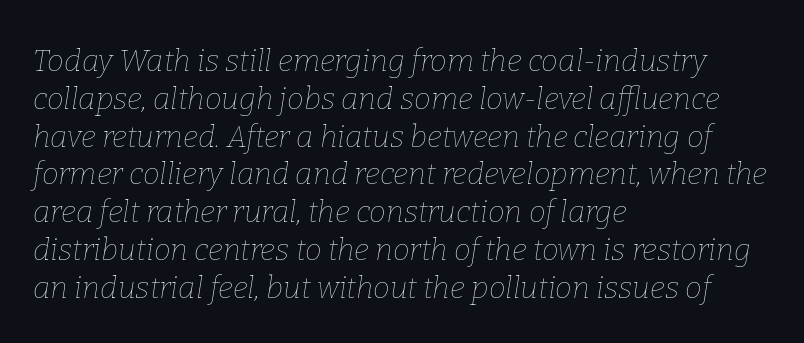
The image shows 30 px thin type, italic (leaning right); set left-aligned, normal line spacing (1.26x), normal letter spacing, not underlined; low stroke contrast and a medium x-height.
